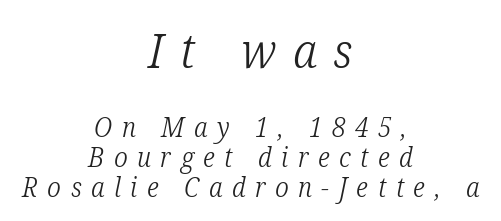
Compared with ordinary roman type, these characters are visibly tilted. No chunkiness to these letters — they're not bold. The letters carry serifs — small finishing strokes at the ends of their stems. Larger block? The one above; the one below is distinctly smaller. If you measured baseline to baseline, you'd find a short distance.
